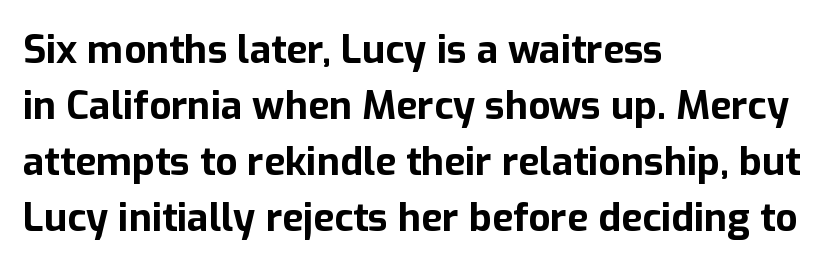
The image shows 39 px bold sans-serif type, upright; set left-aligned, normal line spacing (1.44x), normal letter spacing, not underlined; low stroke contrast and a medium x-height.
